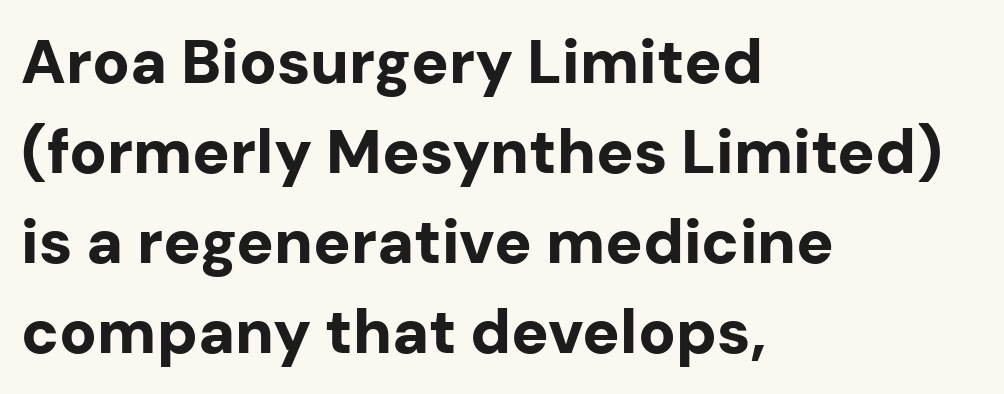
{"serif": "no", "italic": "no", "bold": "yes", "weight": "bold", "width": "normal", "stroke_contrast": "low", "x_height": "medium", "monospaced": "no", "underline": "no", "align": "left", "line_spacing": "normal", "line_spacing_ratio": 1.45, "letter_spacing": "normal", "letter_spacing_em": 0.0, "glyph_px": 62}
